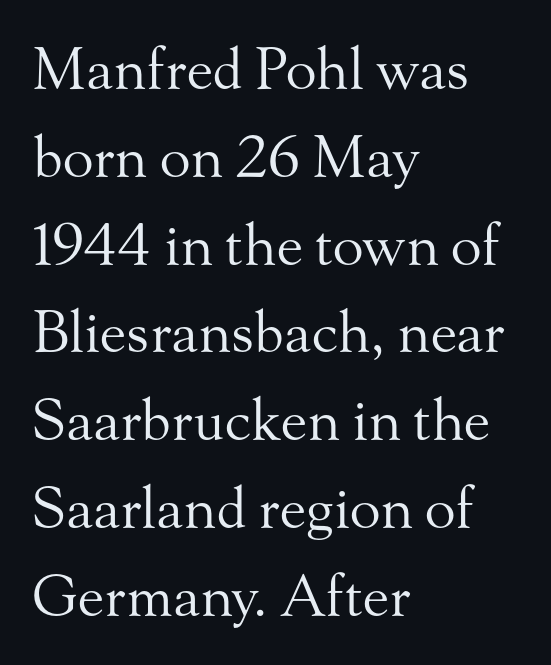
The image shows 57 px regular-weight serif type, upright; set left-aligned, normal line spacing (1.54x), normal letter spacing, not underlined; medium stroke contrast and a small x-height.
